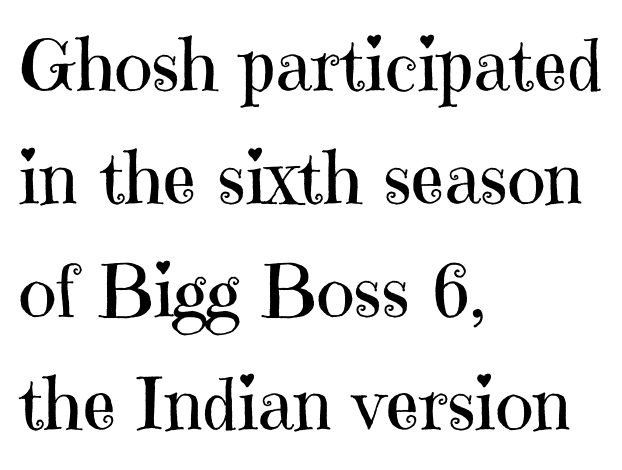
The image shows 72 px regular-weight serif type, upright; set left-aligned, normal line spacing (1.57x), normal letter spacing, not underlined; high stroke contrast and a medium x-height.
